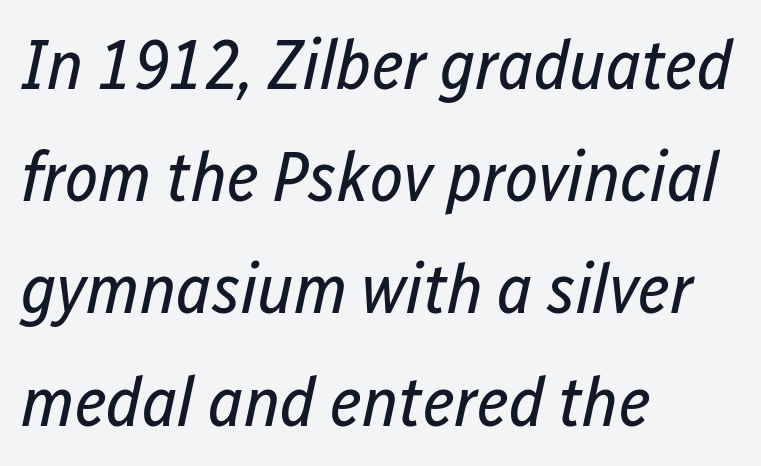
The image shows 71 px regular-weight, condensed type, italic (leaning right); set left-aligned, normal line spacing (1.58x), normal letter spacing, not underlined; low stroke contrast and a medium x-height.
